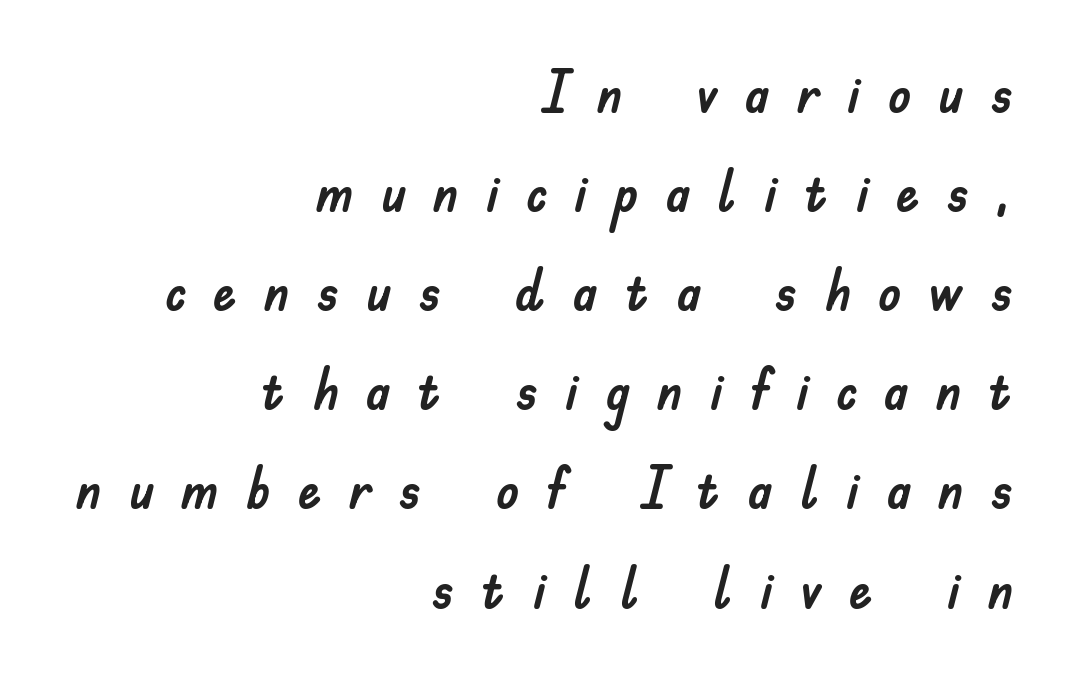
Unlike a traditional serif, this face leaves its strokes unadorned. Check the space under the baseline: it is left empty. One-word summary of the alignment: right. Each letter keeps its own natural width here, so spacing adapts to shape.
